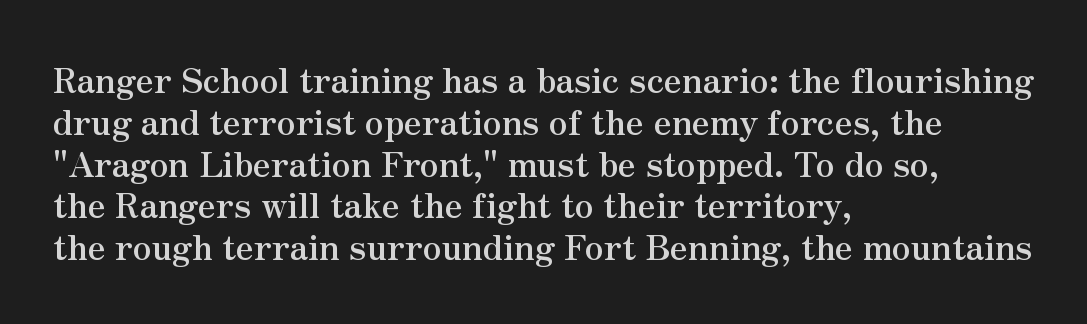
Q: Is the text bold? A: Yes.
Q: Is the text italic (slanted)? A: No, it is upright.
Q: Is the typeface a serif or a sans-serif typeface? A: Serif.
Q: Is the text underlined? A: No.
Q: How is the paragraph aligned? A: Left-aligned.
Q: Is the spacing between letters normal or unusually wide? A: Normal.
Q: Width (condensed, normal, or wide)? A: Normal.
Q: Stroke contrast? A: Medium.
Q: x-height? A: Small.
Q: Monospaced? A: No.
